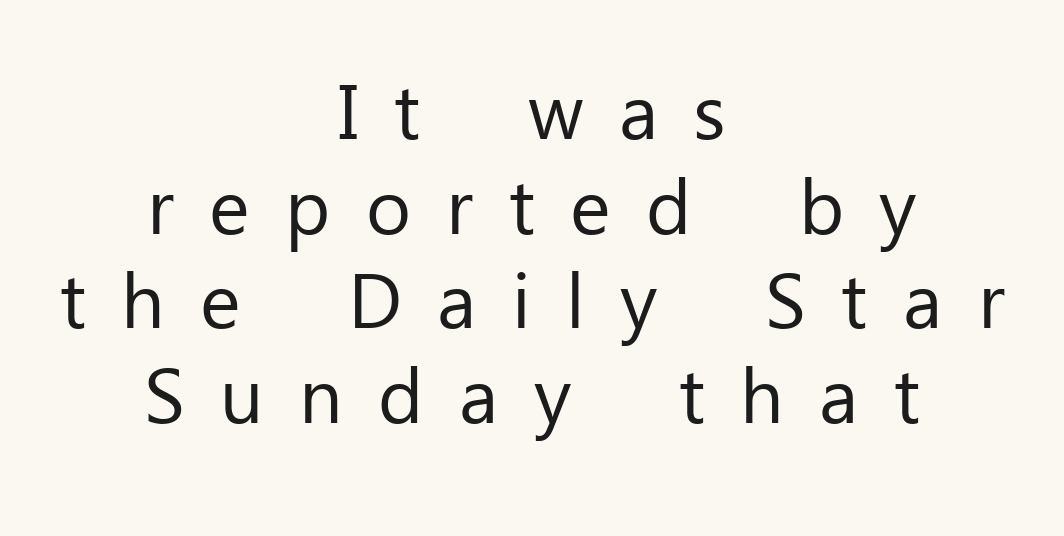
{"serif": "no", "italic": "no", "bold": "no", "weight": "regular", "width": "normal", "stroke_contrast": "low", "x_height": "medium", "monospaced": "no", "underline": "no", "align": "center", "line_spacing_ratio": 1.23, "letter_spacing": "wide", "letter_spacing_em": 0.46, "glyph_px": 77}
